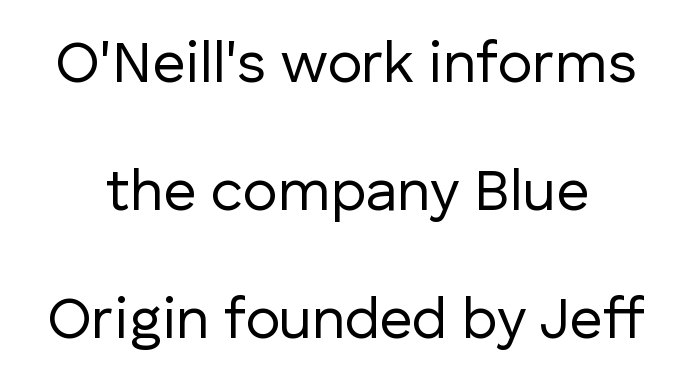
The image shows 58 px regular-weight sans-serif type, upright; set centered, loose line spacing (2.21x), normal letter spacing, not underlined; low stroke contrast and a medium x-height.
